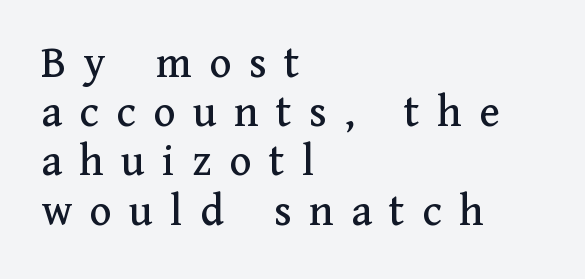
{"serif": "yes", "italic": "no", "width": "normal", "stroke_contrast": "medium", "x_height": "medium", "monospaced": "no", "underline": "no", "align": "left", "line_spacing": "tight", "line_spacing_ratio": 1.07, "letter_spacing": "wide", "letter_spacing_em": 0.38, "glyph_px": 46}
